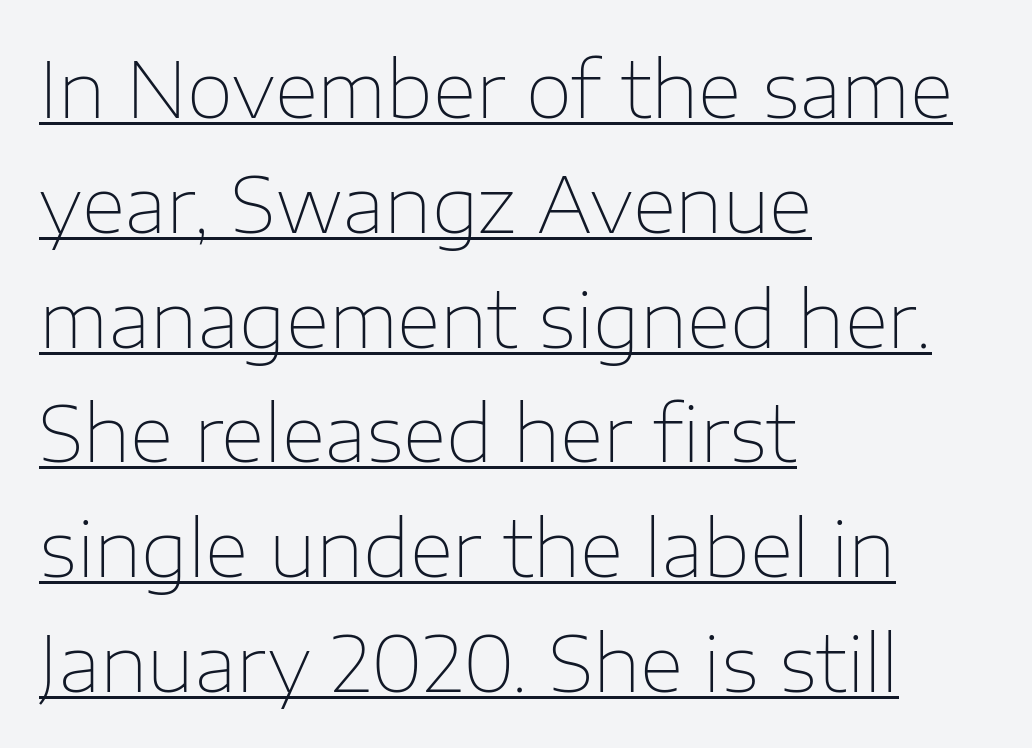
{"serif": "no", "italic": "no", "bold": "no", "weight": "thin", "width": "normal", "stroke_contrast": "low", "x_height": "medium", "monospaced": "no", "underline": "yes", "align": "left", "line_spacing": "normal", "line_spacing_ratio": 1.51, "letter_spacing": "normal", "letter_spacing_em": 0.0, "glyph_px": 76}
